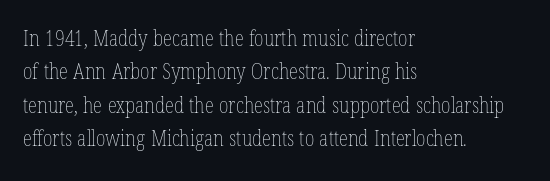
{"italic": "no", "bold": "no", "underline": "no", "align": "left", "line_spacing": "normal", "line_spacing_ratio": 1.59, "letter_spacing": "normal", "letter_spacing_em": 0.0, "glyph_px": 21}
